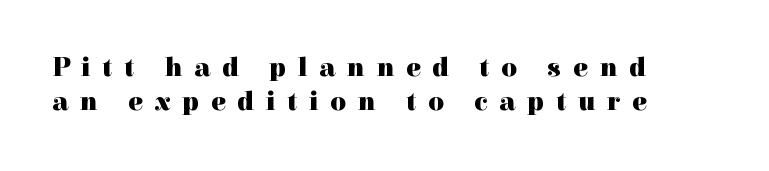
The image shows 27 px bold type, upright; set left-aligned, normal line spacing (1.27x), unusually wide letter spacing (+0.44 em), not underlined.
